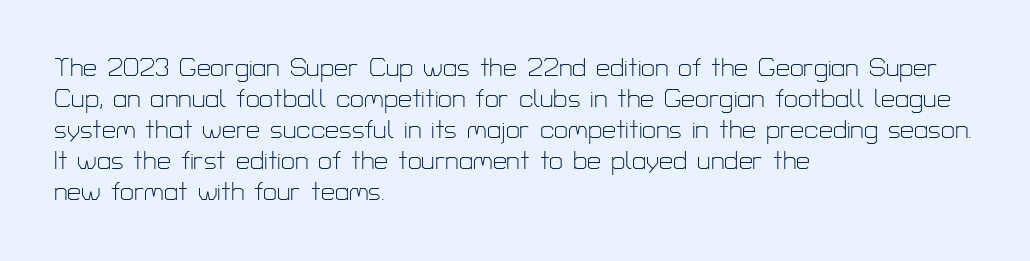
The image shows 25 px text type, upright; set left-aligned, line spacing 1.24x, normal letter spacing, not underlined.
